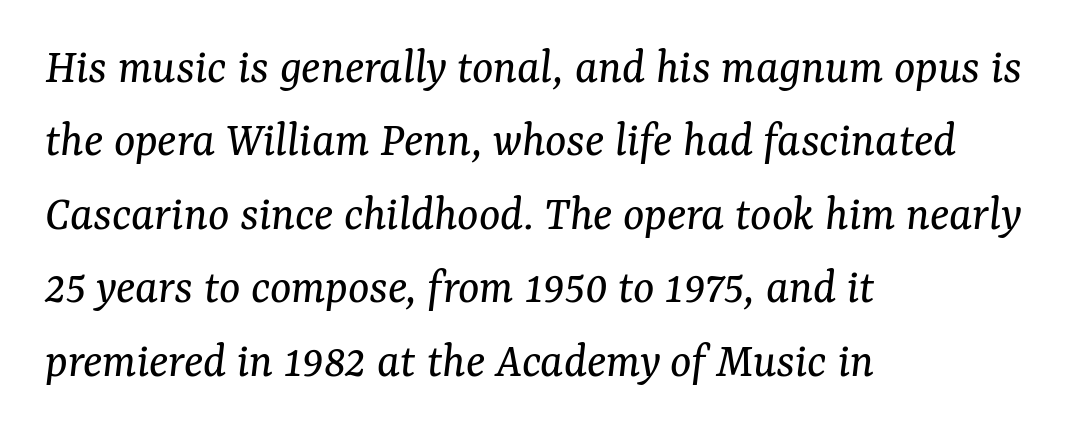
The horizontal fit of the characters is conventional and even. Lines of text with bare space underneath. The glyphs in this specimen are seriffed. These glyphs show unthickened strokes, regular width or finer. Quick note: interline space is typical. The rendering uses natural spacing where letterforms have individual widths.
